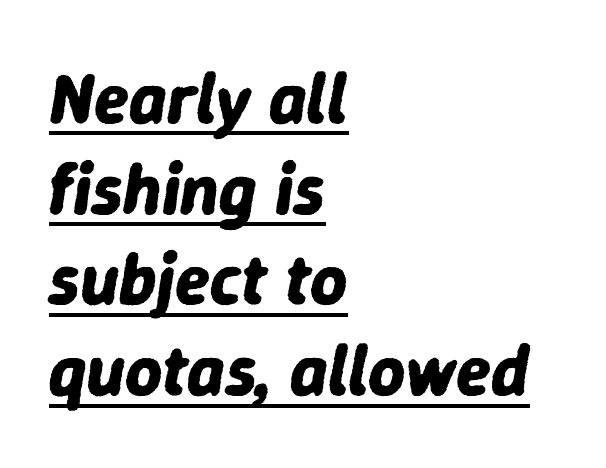
The image shows 72 px bold type, italic (leaning right); set left-aligned, normal line spacing (1.26x), normal letter spacing, underlined; low stroke contrast and a medium x-height.
